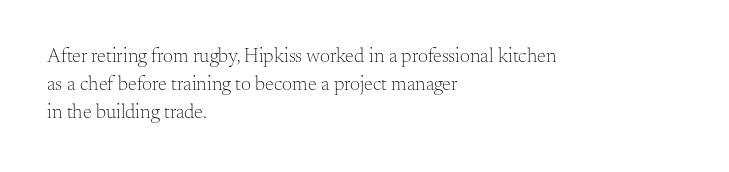
The image shows 20 px text type, upright; set left-aligned, normal line spacing (1.41x), normal letter spacing, not underlined.
